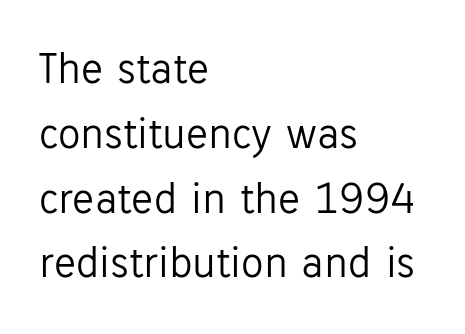
The image shows 45 px light sans-serif type, upright; set left-aligned, normal line spacing (1.44x), normal letter spacing, not underlined; low stroke contrast and a medium x-height.
